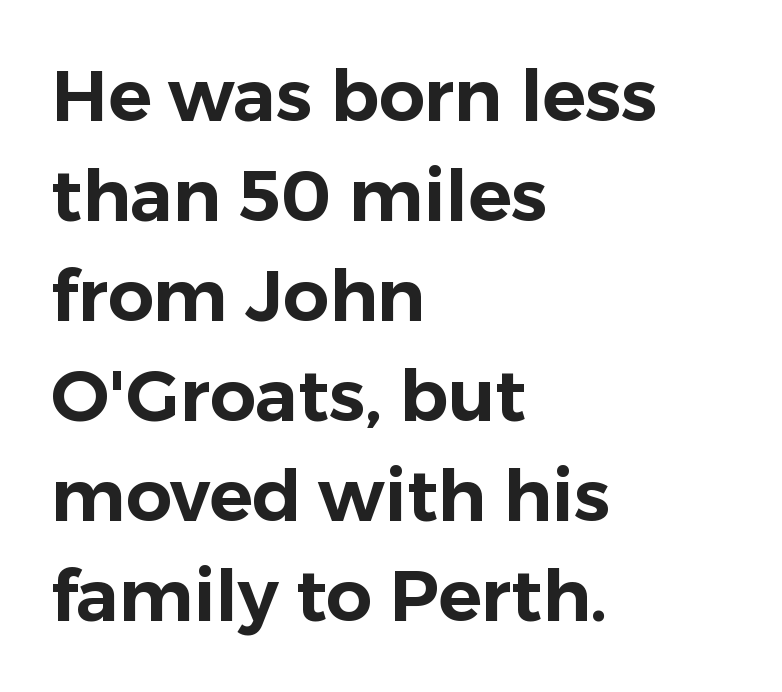
Q: Is the text italic (slanted)? A: No, it is upright.
Q: Is the typeface a serif or a sans-serif typeface? A: Sans-serif.
Q: Is the text underlined? A: No.
Q: How is the paragraph aligned? A: Left-aligned.
Q: Is the spacing between letters normal or unusually wide? A: Normal.
Q: Is the spacing between lines tight, normal or loose? A: Normal.
Q: Width (condensed, normal, or wide)? A: Normal.
Q: Stroke contrast? A: Low.
Q: x-height? A: Medium.
Q: Monospaced? A: No.
